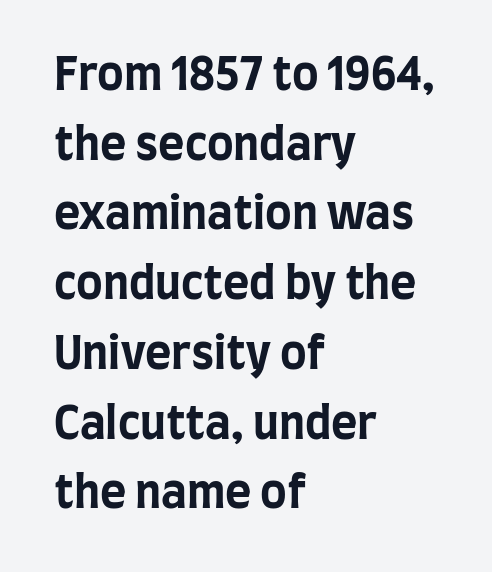
Q: Is the text bold? A: Yes.
Q: Is the text italic (slanted)? A: No, it is upright.
Q: Is the typeface a serif or a sans-serif typeface? A: Sans-serif.
Q: Is the text underlined? A: No.
Q: How is the paragraph aligned? A: Left-aligned.
Q: Is the spacing between letters normal or unusually wide? A: Normal.
Q: Is the spacing between lines tight, normal or loose? A: Normal.
Q: Width (condensed, normal, or wide)? A: Condensed.
Q: Stroke contrast? A: Low.
Q: x-height? A: Large.
Q: Monospaced? A: No.
